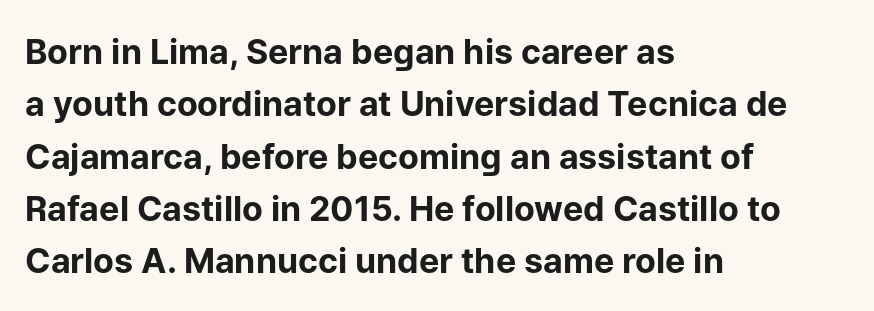
The image shows 34 px bold sans-serif type, upright; set left-aligned, normal line spacing (1.54x), normal letter spacing, not underlined; low stroke contrast and a medium x-height.
